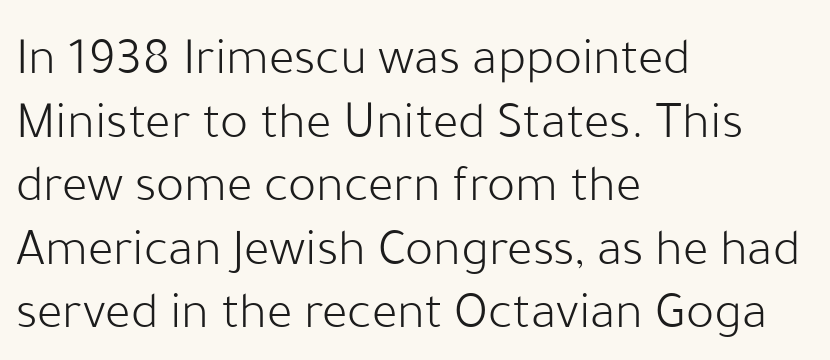
Q: Is the text bold? A: No.
Q: Is the text italic (slanted)? A: No, it is upright.
Q: Is the typeface a serif or a sans-serif typeface? A: Sans-serif.
Q: Is the text underlined? A: No.
Q: How is the paragraph aligned? A: Left-aligned.
Q: Is the spacing between letters normal or unusually wide? A: Normal.
Q: Width (condensed, normal, or wide)? A: Normal.
Q: Stroke contrast? A: Low.
Q: x-height? A: Medium.
Q: Monospaced? A: No.
